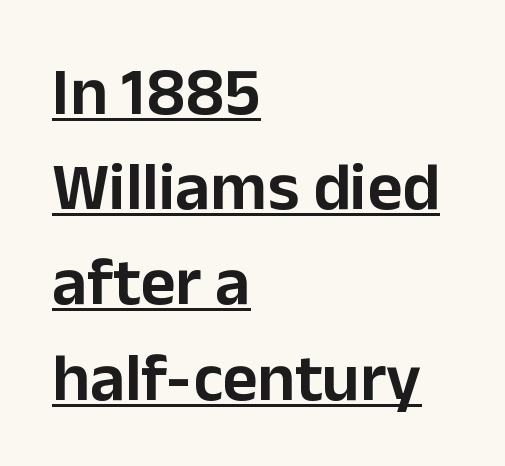
The image shows 68 px sans-serif type, upright; set left-aligned, normal line spacing (1.4x), normal letter spacing, underlined; low stroke contrast and a medium x-height.
